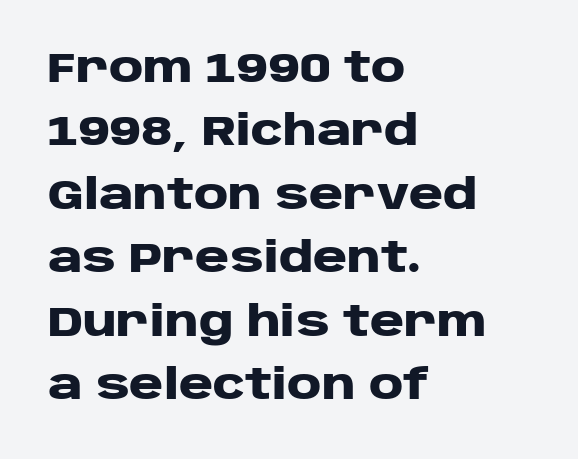
{"serif": "no", "italic": "no", "bold": "yes", "weight": "heavy", "width": "wide", "stroke_contrast": "low", "x_height": "large", "monospaced": "no", "underline": "no", "align": "left", "line_spacing": "normal", "line_spacing_ratio": 1.51, "letter_spacing": "normal", "letter_spacing_em": 0.0, "glyph_px": 42}
